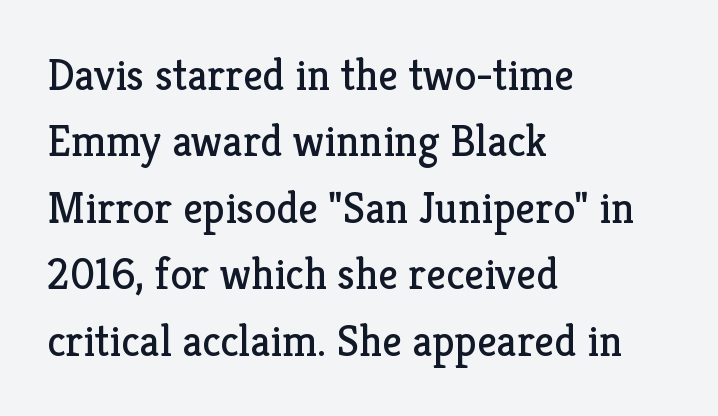
The image shows 44 px regular-weight serif type, upright; set left-aligned, normal line spacing (1.51x), normal letter spacing, not underlined; low stroke contrast and a medium x-height.
